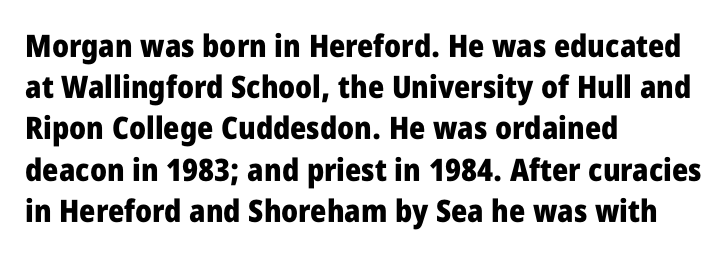
You could not count columns in this text — the font is proportionally spaced. Caption: standard tracking, unaltered. Nobody drew a line under any word here. Classification — sans serif.
